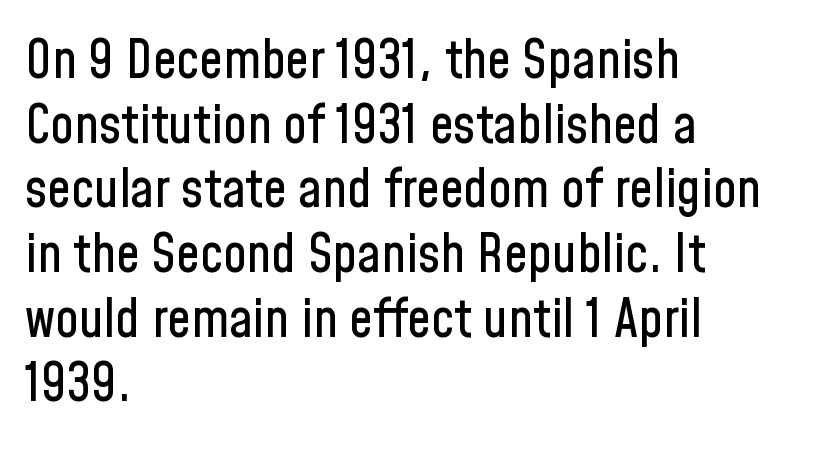
{"serif": "no", "italic": "no", "width": "condensed", "stroke_contrast": "low", "x_height": "medium", "monospaced": "no", "underline": "no", "align": "left", "line_spacing_ratio": 1.22, "letter_spacing": "normal", "letter_spacing_em": 0.0, "glyph_px": 53}
